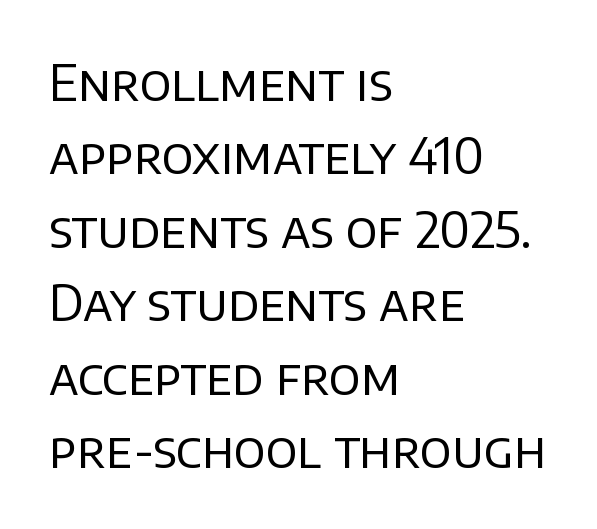
{"serif": "no", "italic": "no", "bold": "no", "weight": "regular", "width": "normal", "stroke_contrast": "low", "x_height": "large", "monospaced": "no", "underline": "no", "align": "left", "line_spacing": "normal", "line_spacing_ratio": 1.47, "letter_spacing": "normal", "letter_spacing_em": 0.0, "glyph_px": 50}
